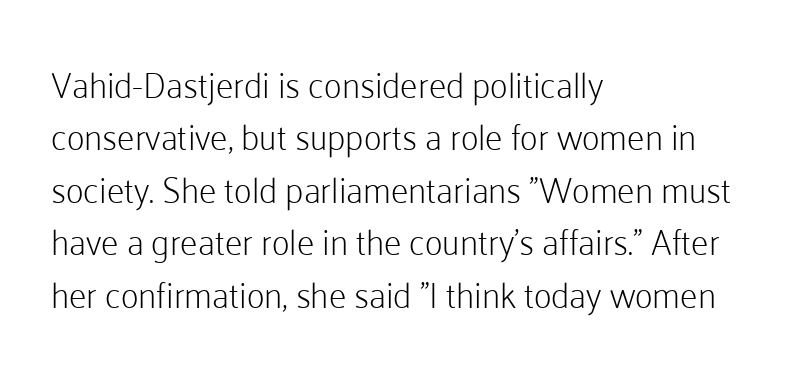
{"serif": "no", "italic": "no", "bold": "no", "weight": "light", "width": "normal", "stroke_contrast": "low", "x_height": "medium", "monospaced": "no", "underline": "no", "align": "left", "line_spacing": "normal", "line_spacing_ratio": 1.5, "letter_spacing": "normal", "letter_spacing_em": 0.0, "glyph_px": 35}
